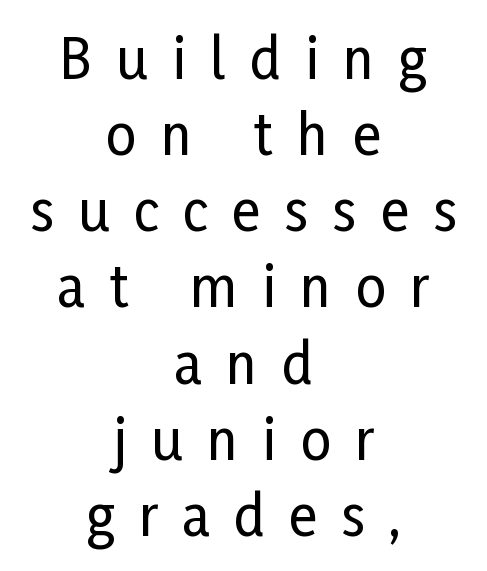
Q: Is the text italic (slanted)? A: No, it is upright.
Q: Is the typeface a serif or a sans-serif typeface? A: Sans-serif.
Q: Is the text underlined? A: No.
Q: How is the paragraph aligned? A: Centered.
Q: Is the spacing between letters normal or unusually wide? A: Unusually wide.
Q: Is the spacing between lines tight, normal or loose? A: Normal.
Q: Width (condensed, normal, or wide)? A: Condensed.
Q: Stroke contrast? A: Low.
Q: x-height? A: Medium.
Q: Monospaced? A: No.
